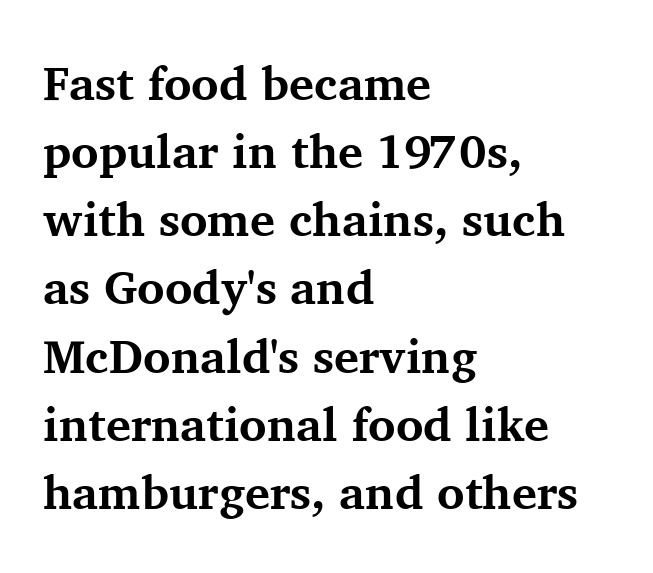
Does the copy run flush right? No — it runs flush left. How would I describe the line gaps? Plain and ordinary. You can tell it's not italic because the verticals are truly vertical. Rule under the text: the space is simply empty. Spacing verdict: proportional, widths tailored to each character.
